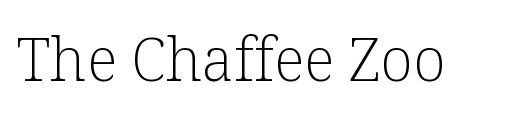
{"serif": "yes", "italic": "no", "bold": "no", "weight": "light", "width": "normal", "stroke_contrast": "low", "x_height": "medium", "monospaced": "no", "underline": "no", "letter_spacing": "normal", "letter_spacing_em": 0.0, "glyph_px": 60}
